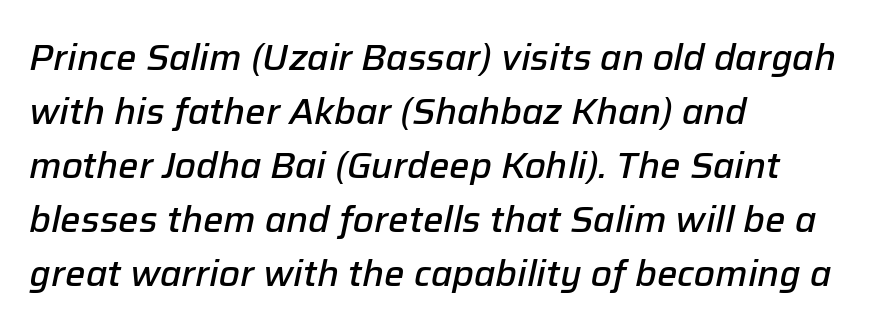
Q: Is the text bold? A: Semi-bold.
Q: Is the text italic (slanted)? A: Yes, it leans right by about 12 degrees.
Q: Is the text underlined? A: No.
Q: How is the paragraph aligned? A: Left-aligned.
Q: Is the spacing between letters normal or unusually wide? A: Normal.
Q: Is the spacing between lines tight, normal or loose? A: Normal.
Q: Width (condensed, normal, or wide)? A: Normal.
Q: Stroke contrast? A: Low.
Q: x-height? A: Medium.
Q: Monospaced? A: No.
